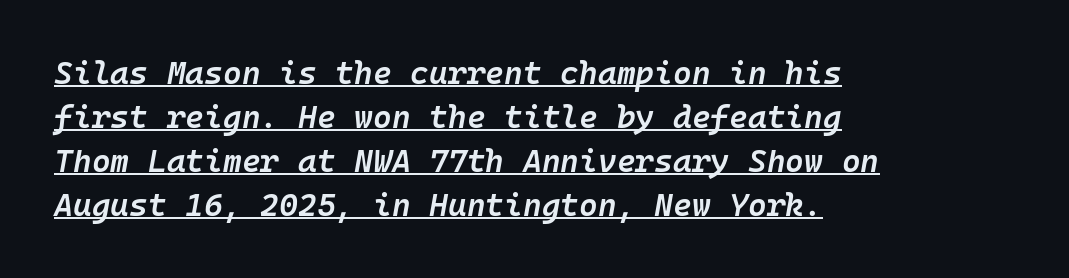
Q: Is the text bold? A: Semi-bold.
Q: Is the text italic (slanted)? A: Yes, it leans right by about 10 degrees.
Q: Is the text underlined? A: Yes.
Q: How is the paragraph aligned? A: Left-aligned.
Q: Is the spacing between letters normal or unusually wide? A: Normal.
Q: Is the spacing between lines tight, normal or loose? A: Normal.
Q: Width (condensed, normal, or wide)? A: Normal.
Q: Stroke contrast? A: Low.
Q: x-height? A: Medium.
Q: Monospaced? A: Yes.
